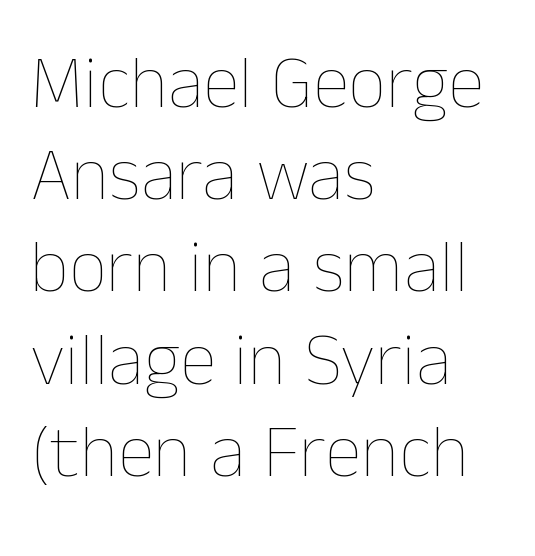
The image shows 75 px thin type, upright; set left-aligned, line spacing 1.23x, normal letter spacing, not underlined; low stroke contrast and a medium x-height.
